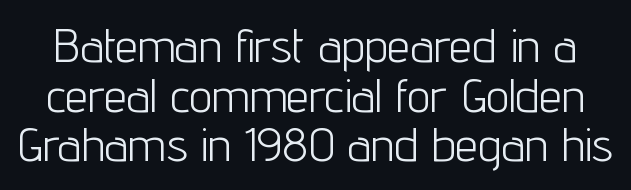
Q: Is the text bold? A: No.
Q: Is the text italic (slanted)? A: No, it is upright.
Q: Is the typeface a serif or a sans-serif typeface? A: Sans-serif.
Q: Is the text underlined? A: No.
Q: Is the spacing between letters normal or unusually wide? A: Normal.
Q: Is the spacing between lines tight, normal or loose? A: Tight.
Q: Width (condensed, normal, or wide)? A: Condensed.
Q: Stroke contrast? A: Low.
Q: x-height? A: Medium.
Q: Monospaced? A: No.
